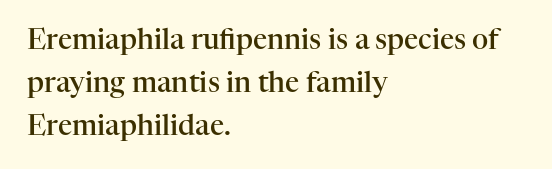
{"serif": "yes", "italic": "no", "bold": "semi", "weight": "semibold", "width": "normal", "stroke_contrast": "high", "x_height": "medium", "monospaced": "no", "underline": "no", "align": "left", "line_spacing": "normal", "line_spacing_ratio": 1.53, "letter_spacing": "normal", "letter_spacing_em": 0.0, "glyph_px": 28}
